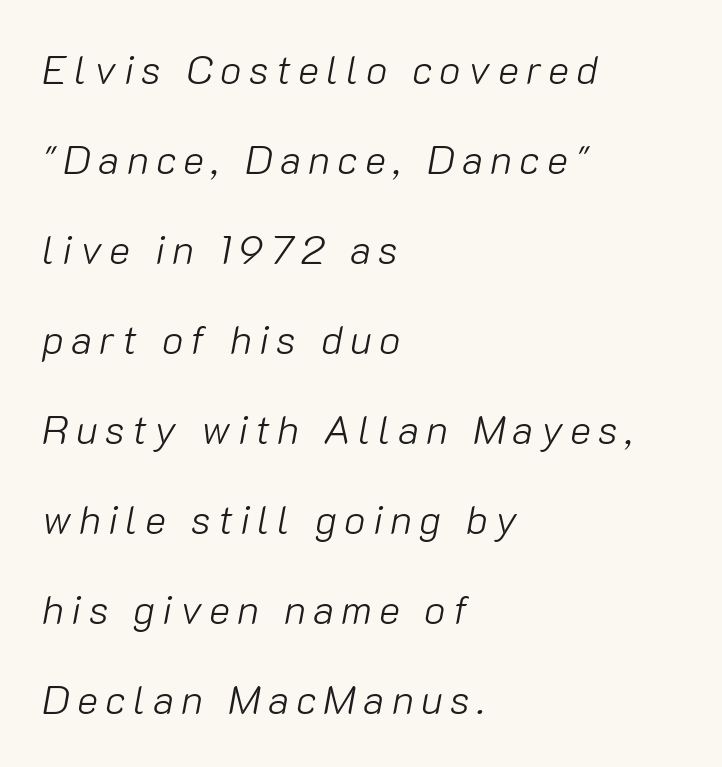
{"italic": "yes", "lean": "right", "slant_degrees": 10, "bold": "no", "weight": "light", "width": "normal", "stroke_contrast": "low", "x_height": "medium", "monospaced": "no", "underline": "no", "align": "left", "line_spacing": "loose", "line_spacing_ratio": 2.25, "glyph_px": 40}
